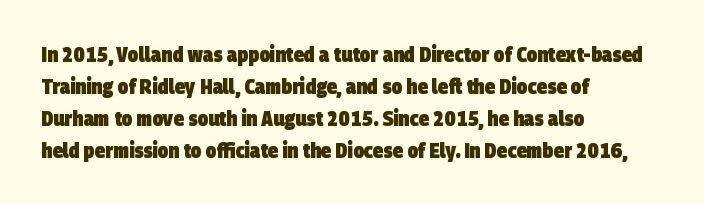
The image shows 21 px bold type; set left-aligned, normal line spacing (1.52x), normal letter spacing, not underlined.
